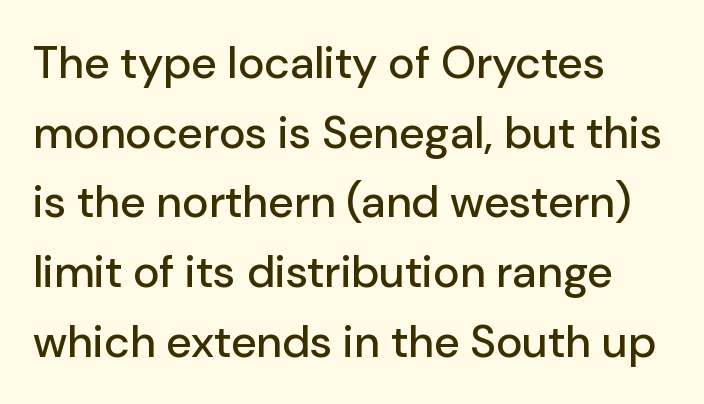
This sample has the flowing, uneven cadence of proportional lettering. Typographically, this falls in the sans-serif category. Regular leading. The axis of the letterforms is exactly vertical. The text block is weighted toward the left margin, trailing off unevenly rightward. A typesetter would call this zero additional tracking.
